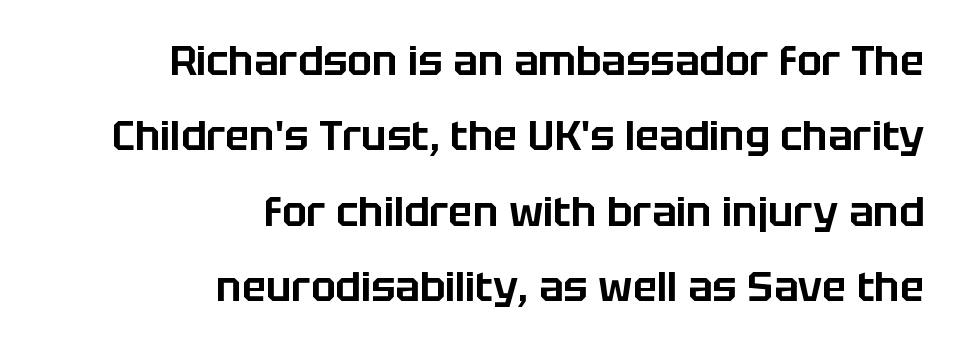
{"serif": "no", "italic": "no", "width": "normal", "stroke_contrast": "low", "x_height": "large", "monospaced": "no", "underline": "no", "align": "right", "line_spacing_ratio": 1.84, "letter_spacing": "normal", "letter_spacing_em": 0.0, "glyph_px": 41}
